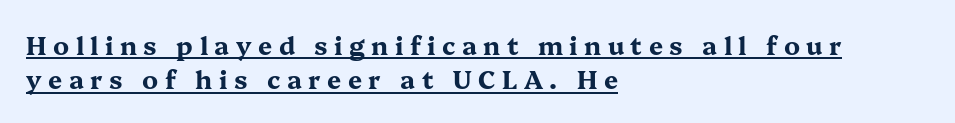
{"italic": "no", "bold": "yes", "underline": "yes", "align": "left", "line_spacing": "normal", "line_spacing_ratio": 1.37, "letter_spacing": "wide", "letter_spacing_em": 0.26, "glyph_px": 25}
